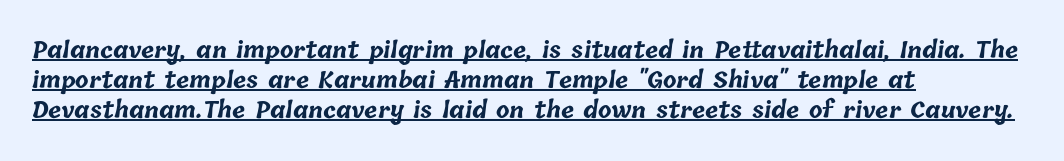
The leading is moderate, giving the passage an even texture. Decoration check: the copy is underlined. All the whitespace from short lines collects on the right. The font is running at its bold setting.
